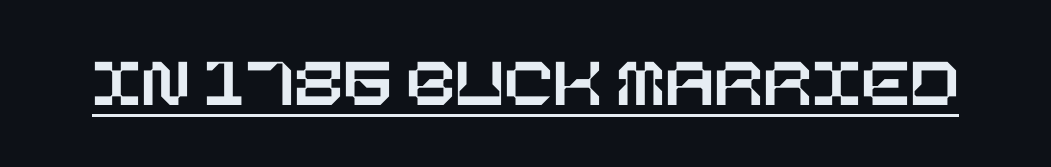
{"italic": "no", "width": "normal", "stroke_contrast": "low", "x_height": "large", "underline": "yes", "letter_spacing": "normal", "letter_spacing_em": 0.0, "glyph_px": 72}
